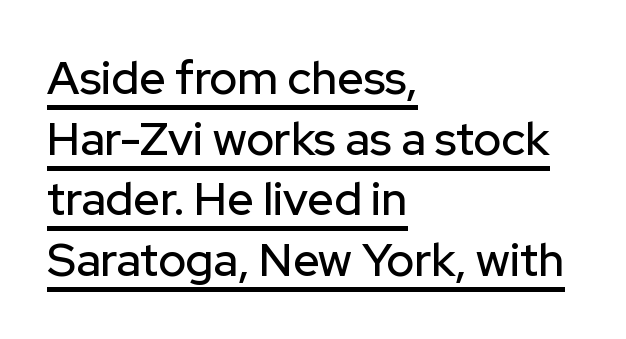
Q: Is the text italic (slanted)? A: No, it is upright.
Q: Is the typeface a serif or a sans-serif typeface? A: Sans-serif.
Q: Is the text underlined? A: Yes.
Q: How is the paragraph aligned? A: Left-aligned.
Q: Is the spacing between letters normal or unusually wide? A: Normal.
Q: Is the spacing between lines tight, normal or loose? A: Normal.
Q: Width (condensed, normal, or wide)? A: Normal.
Q: Stroke contrast? A: Low.
Q: x-height? A: Medium.
Q: Monospaced? A: No.
